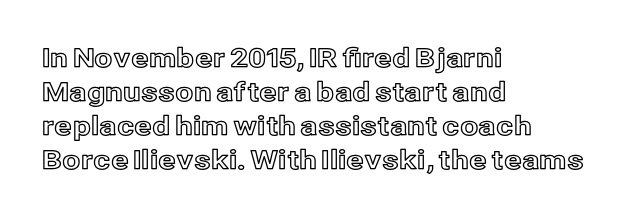
The passage is arranged the way most books set body copy — flush left. This is roman type, the default non-slanted kind. The rows are spaced the way most documents space them. The letterforms sit shoulder to shoulder at normal distance. Honestly, there is no underline to notice here at all.
